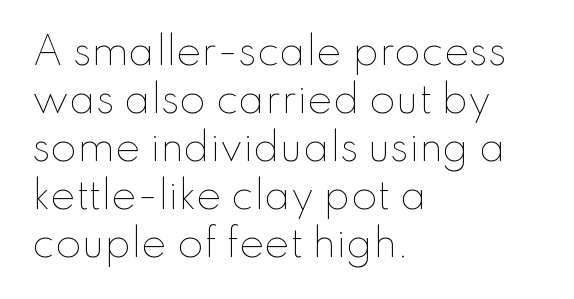
{"italic": "no", "bold": "no", "weight": "thin", "width": "normal", "stroke_contrast": "low", "x_height": "small", "monospaced": "no", "underline": "no", "align": "left", "line_spacing": "normal", "line_spacing_ratio": 1.26, "letter_spacing": "normal", "letter_spacing_em": 0.0, "glyph_px": 38}
